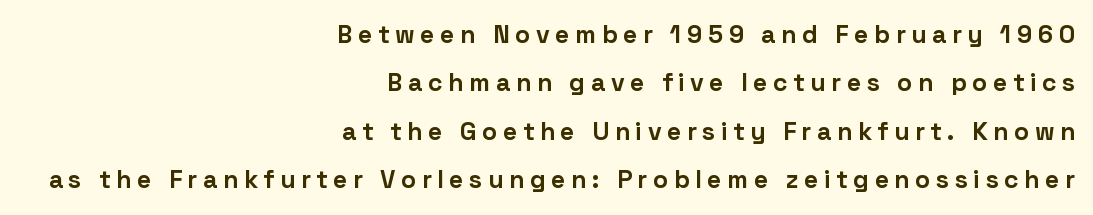
Q: Is the text bold? A: Yes.
Q: Is the text italic (slanted)? A: No, it is upright.
Q: Is the text underlined? A: No.
Q: How is the paragraph aligned? A: Right-aligned.
Q: Is the spacing between letters normal or unusually wide? A: Unusually wide.
Q: Is the spacing between lines tight, normal or loose? A: Loose.
